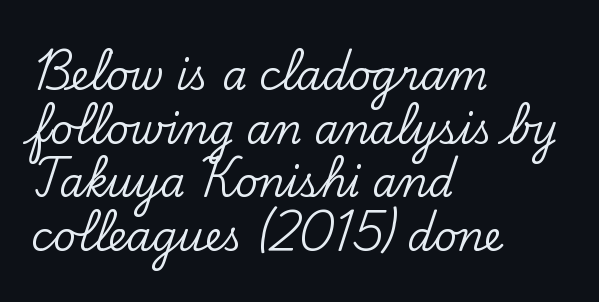
Q: Is the text italic (slanted)? A: Yes.
Q: Is the typeface a serif or a sans-serif typeface? A: Serif.
Q: Is the text underlined? A: No.
Q: How is the paragraph aligned? A: Left-aligned.
Q: Is the spacing between letters normal or unusually wide? A: Normal.
Q: Is the spacing between lines tight, normal or loose? A: Normal.
Q: Width (condensed, normal, or wide)? A: Normal.
Q: Stroke contrast? A: Low.
Q: x-height? A: Small.
Q: Monospaced? A: No.
